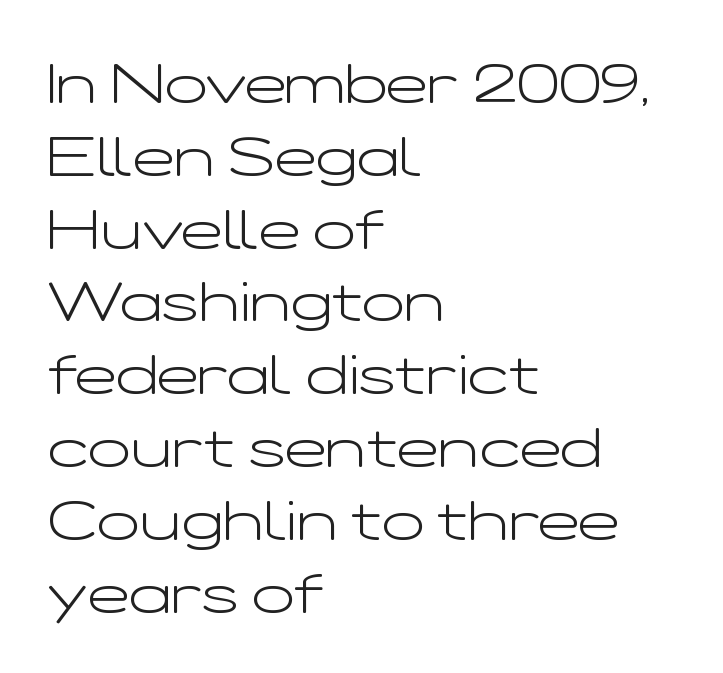
The image shows 56 px light, wide sans-serif type, upright; set left-aligned, normal line spacing (1.3x), normal letter spacing, not underlined; low stroke contrast and a medium x-height.
